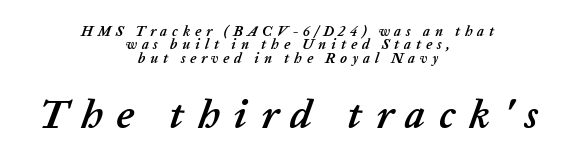
The image shows 40 px semibold type, italic (leaning right); set centered, tight line spacing (0.96x), unusually wide letter spacing (+0.34 em), not underlined; the second (bottom) block is 2.86x larger; low stroke contrast and a medium x-height.
